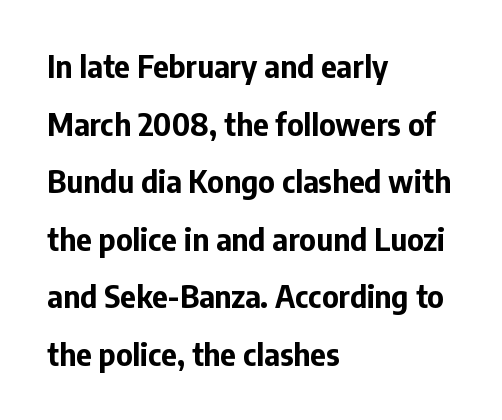
Q: Is the text bold? A: Yes.
Q: Is the text italic (slanted)? A: No, it is upright.
Q: Is the typeface a serif or a sans-serif typeface? A: Sans-serif.
Q: Is the text underlined? A: No.
Q: How is the paragraph aligned? A: Left-aligned.
Q: Is the spacing between letters normal or unusually wide? A: Normal.
Q: Is the spacing between lines tight, normal or loose? A: Loose.
Q: Width (condensed, normal, or wide)? A: Normal.
Q: Stroke contrast? A: Low.
Q: x-height? A: Medium.
Q: Monospaced? A: No.
